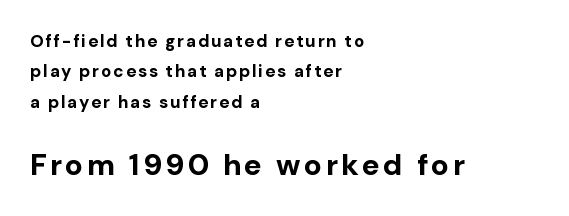
Q: Is the text bold? A: Yes.
Q: Is the text italic (slanted)? A: No, it is upright.
Q: Is the typeface a serif or a sans-serif typeface? A: Sans-serif.
Q: Is the text underlined? A: No.
Q: How is the paragraph aligned? A: Left-aligned.
Q: Which block of text is set in a larger size, the first (top) or the second (bottom)? A: The second (bottom) one.
Q: Width (condensed, normal, or wide)? A: Normal.
Q: Stroke contrast? A: Low.
Q: x-height? A: Medium.
Q: Monospaced? A: No.
